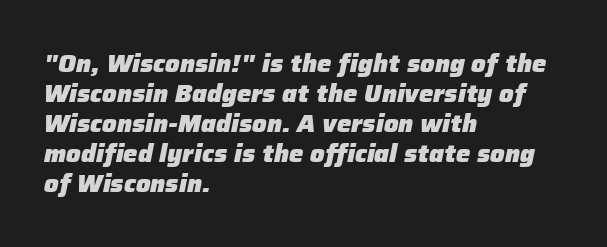
Caption: standard tracking, unaltered. Short and long lines alike share a common starting point at left. On the weight axis this lands at bold, roughly 700. When letters slant like this, we call the style italic.
